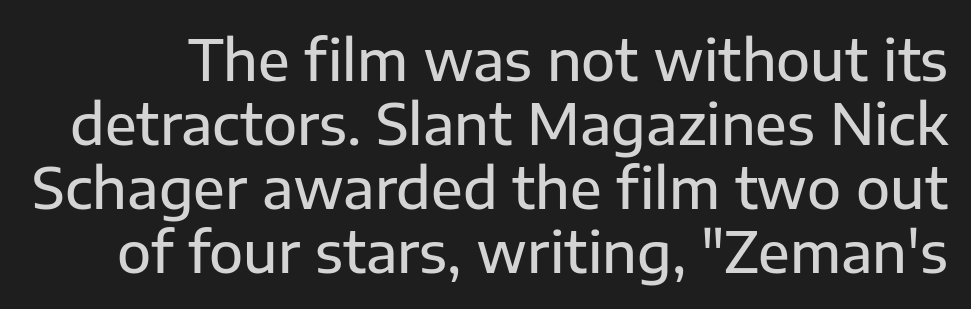
The image shows 56 px sans-serif type, upright; set tight line spacing (1.14x), normal letter spacing, not underlined; low stroke contrast and a medium x-height.
